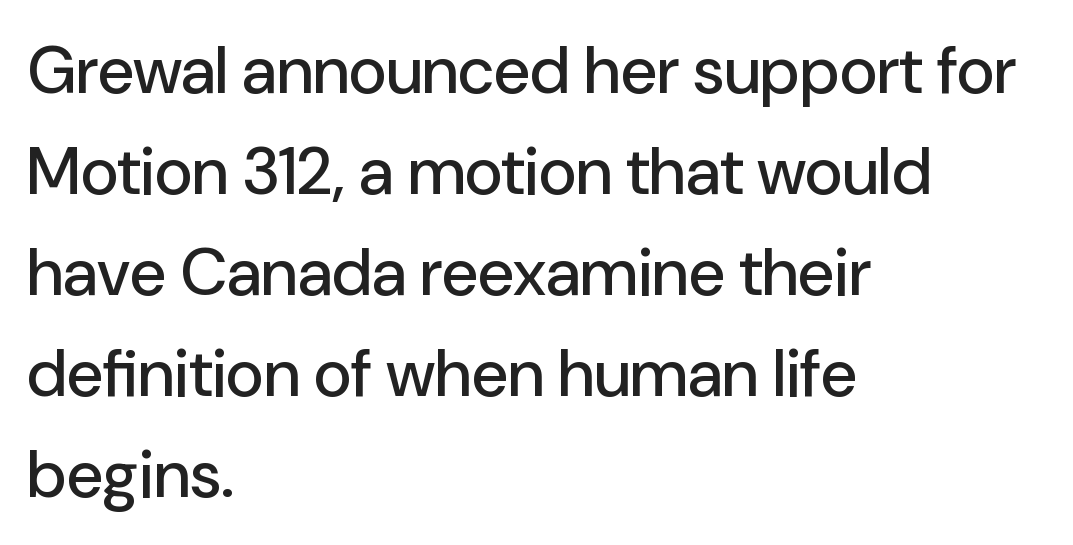
{"serif": "no", "italic": "no", "width": "normal", "stroke_contrast": "low", "x_height": "medium", "monospaced": "no", "underline": "no", "align": "left", "line_spacing": "normal", "line_spacing_ratio": 1.53, "letter_spacing": "normal", "letter_spacing_em": 0.0, "glyph_px": 66}
